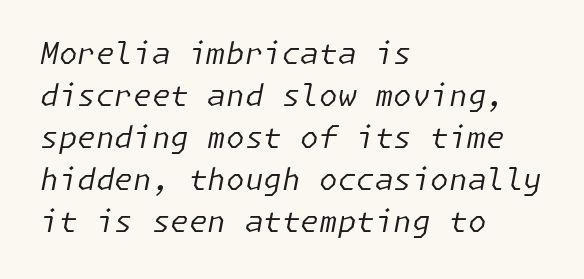
The image shows 30 px regular-weight type, italic (leaning right); set left-aligned, normal line spacing (1.4x), normal letter spacing, not underlined; low stroke contrast and a medium x-height.
